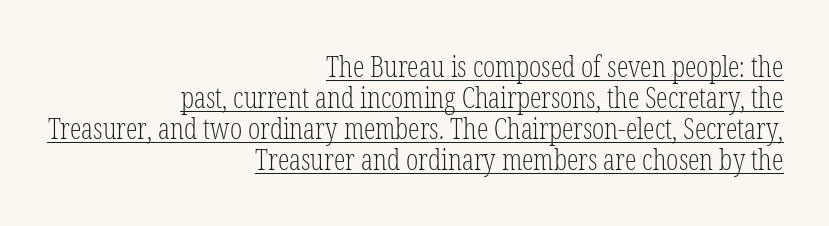
The image shows 29 px light, condensed serif type, upright; set right-aligned, tight line spacing (1.07x), normal letter spacing, underlined; low stroke contrast and a medium x-height.
